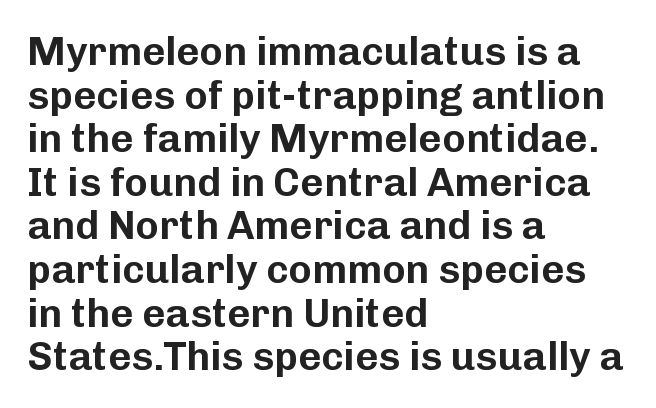
Q: Is the text italic (slanted)? A: No, it is upright.
Q: Is the typeface a serif or a sans-serif typeface? A: Sans-serif.
Q: Is the text underlined? A: No.
Q: How is the paragraph aligned? A: Left-aligned.
Q: Is the spacing between letters normal or unusually wide? A: Normal.
Q: Is the spacing between lines tight, normal or loose? A: Tight.
Q: Width (condensed, normal, or wide)? A: Normal.
Q: Stroke contrast? A: Low.
Q: x-height? A: Medium.
Q: Monospaced? A: No.
